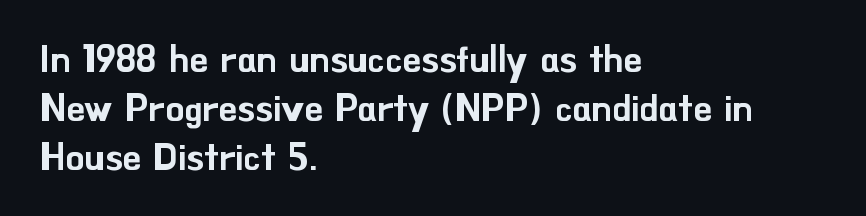
{"serif": "no", "italic": "no", "width": "normal", "stroke_contrast": "low", "x_height": "small", "monospaced": "no", "underline": "no", "align": "left", "line_spacing": "normal", "line_spacing_ratio": 1.32, "letter_spacing": "normal", "letter_spacing_em": 0.0, "glyph_px": 37}
